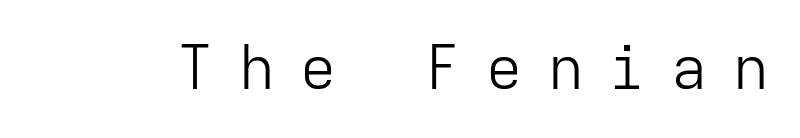
In terms of letterform style, serifs are entirely absent. The weight would be labelled regular, book, light, or lighter still. Bare-footed words on every line. Italic: no, the glyphs are upright roman.
